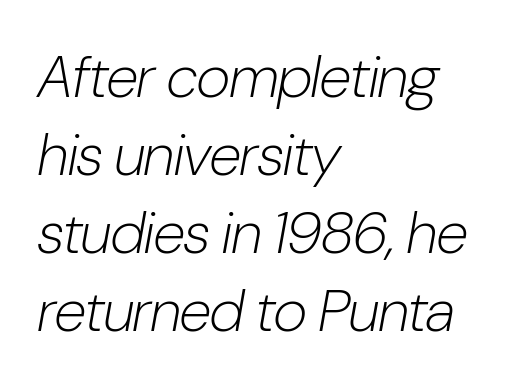
The image shows 59 px light, condensed type, italic (leaning right); set left-aligned, normal line spacing (1.32x), normal letter spacing, not underlined; low stroke contrast and a medium x-height.
